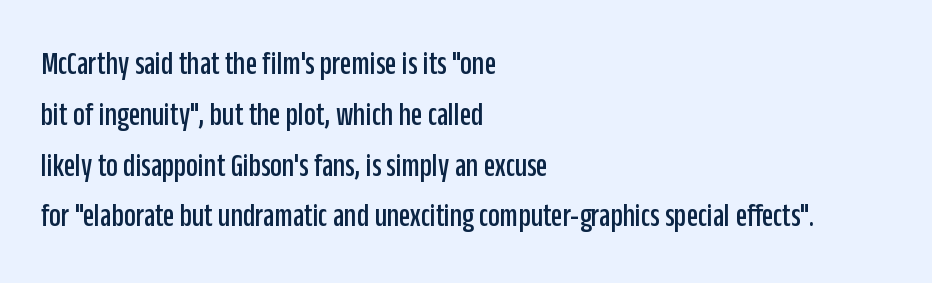
Q: Is the text italic (slanted)? A: No, it is upright.
Q: Is the typeface a serif or a sans-serif typeface? A: Sans-serif.
Q: Is the text underlined? A: No.
Q: How is the paragraph aligned? A: Left-aligned.
Q: Is the spacing between letters normal or unusually wide? A: Normal.
Q: Is the spacing between lines tight, normal or loose? A: Normal.
Q: Width (condensed, normal, or wide)? A: Condensed.
Q: Stroke contrast? A: Low.
Q: x-height? A: Large.
Q: Monospaced? A: No.
